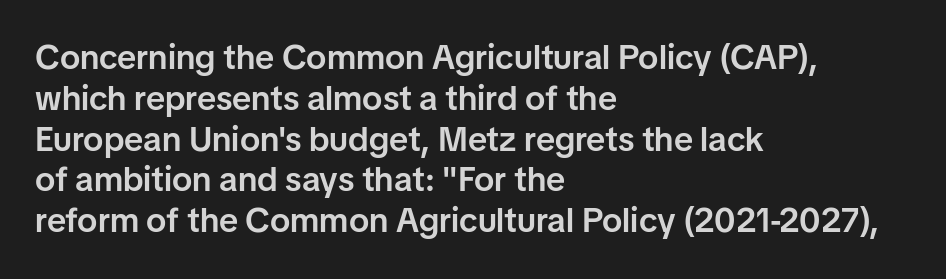
The image shows 34 px semibold sans-serif type, upright; set left-aligned, line spacing 1.2x, normal letter spacing, not underlined; low stroke contrast and a medium x-height.
